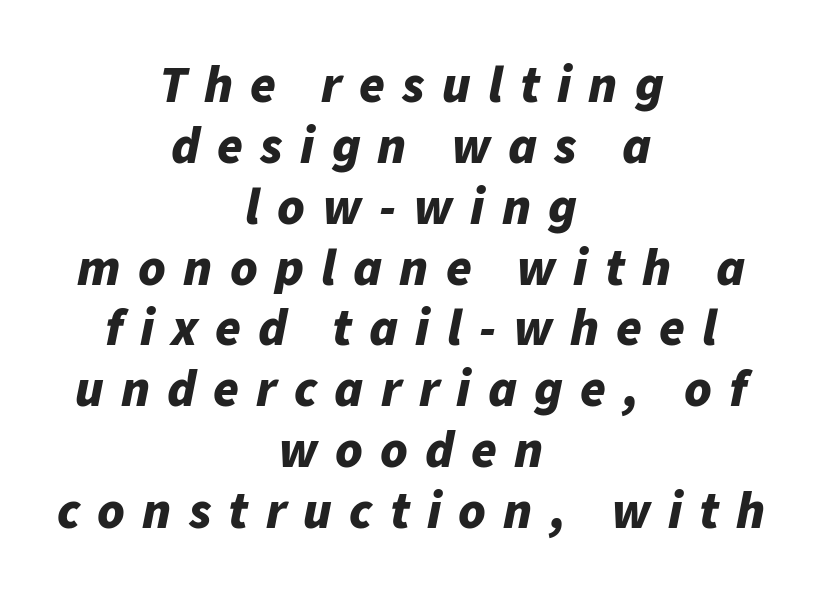
{"italic": "yes", "lean": "right", "slant_degrees": 11, "bold": "yes", "weight": "bold", "width": "normal", "stroke_contrast": "low", "x_height": "medium", "monospaced": "no", "underline": "no", "align": "center", "line_spacing_ratio": 1.17, "letter_spacing": "wide", "letter_spacing_em": 0.33, "glyph_px": 52}
